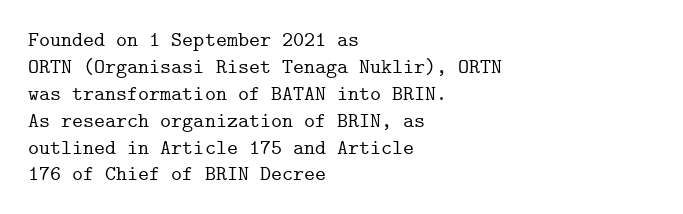
{"italic": "no", "underline": "no", "align": "left", "line_spacing": "normal", "line_spacing_ratio": 1.28, "letter_spacing": "normal", "letter_spacing_em": 0.0, "glyph_px": 21}
